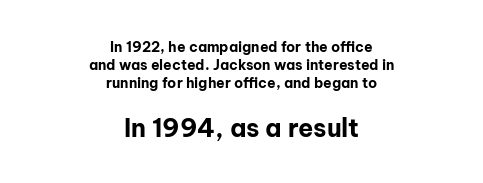
The image shows 25 px bold type, upright; set centered, normal line spacing (1.29x), normal letter spacing, not underlined; the second (bottom) block is 1.79x larger.
